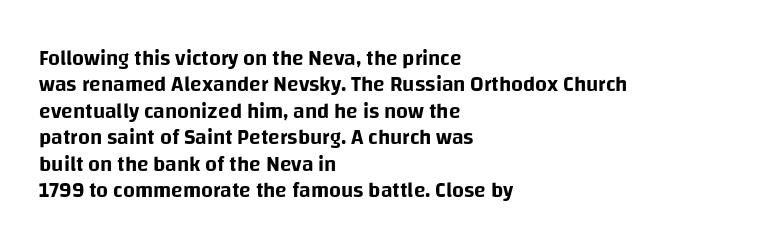
Is there much room between lines? A standard amount, neither cramped nor airy. The line texture is even and compact thanks to regular tracking. In terms of posture, this sample is upright. The paragraph has a hard left edge and a soft right edge. The strip under each line holds only bare page.
